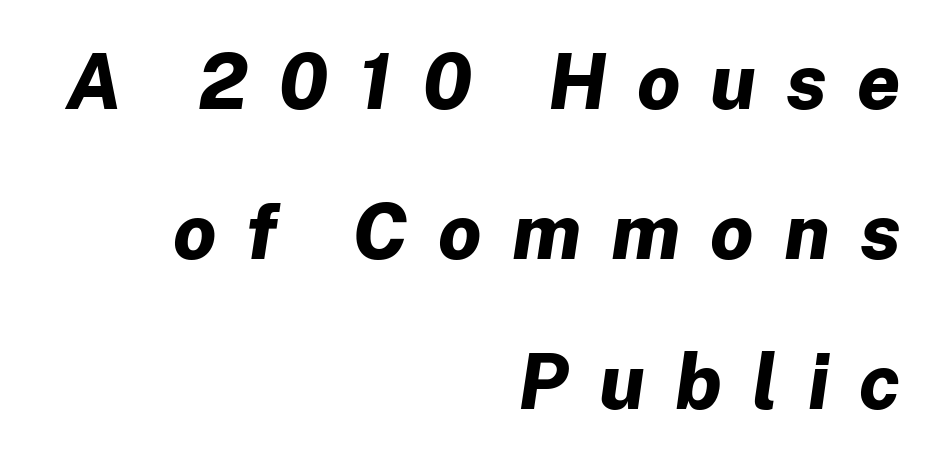
The image shows 77 px bold type, italic (leaning right); set right-aligned, loose line spacing (1.95x), unusually wide letter spacing (+0.39 em), not underlined; low stroke contrast and a medium x-height.
